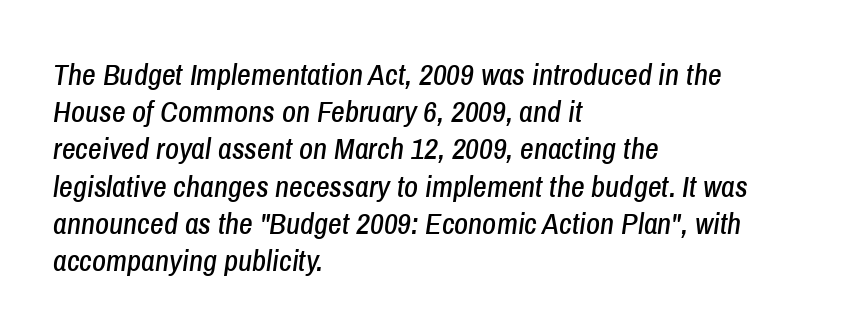
{"italic": "yes", "lean": "right", "slant_degrees": 8, "width": "condensed", "stroke_contrast": "low", "x_height": "medium", "monospaced": "no", "underline": "no", "align": "left", "line_spacing_ratio": 1.24, "letter_spacing": "normal", "letter_spacing_em": 0.0, "glyph_px": 30}
